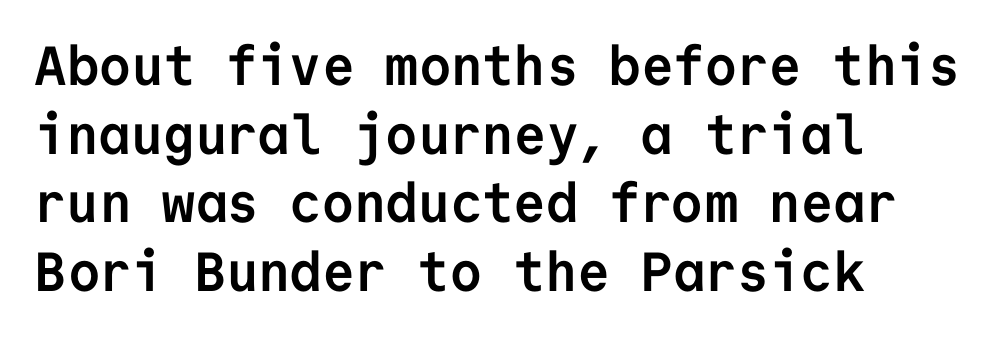
Q: Is the text bold? A: Yes.
Q: Is the text italic (slanted)? A: No, it is upright.
Q: Is the typeface a serif or a sans-serif typeface? A: Sans-serif.
Q: Is the text underlined? A: No.
Q: How is the paragraph aligned? A: Left-aligned.
Q: Is the spacing between letters normal or unusually wide? A: Normal.
Q: Is the spacing between lines tight, normal or loose? A: Normal.
Q: Width (condensed, normal, or wide)? A: Normal.
Q: Stroke contrast? A: Low.
Q: x-height? A: Medium.
Q: Monospaced? A: Yes.
